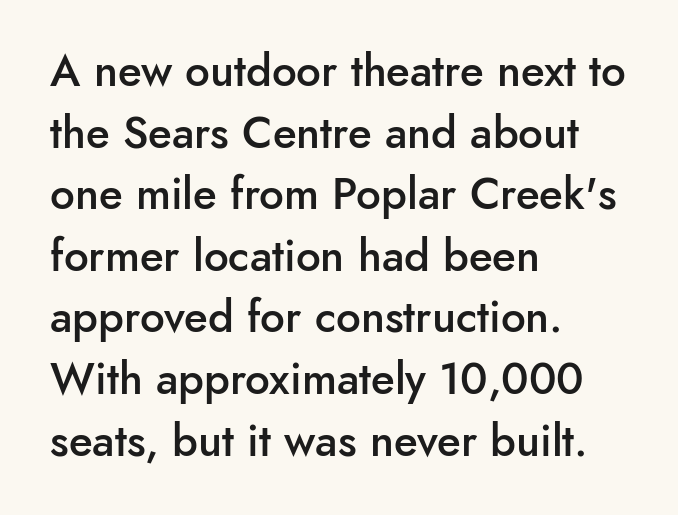
These lines were composed using upright roman letters. The face used here is a semibold: visibly heavier than regular, lighter than bold. Glance below the letters and you will spot only blank space. Interline gaps are of average width in this sample. Here the designer chose a conventional face with non-uniform glyph widths. Type style note: lacks serifs.
